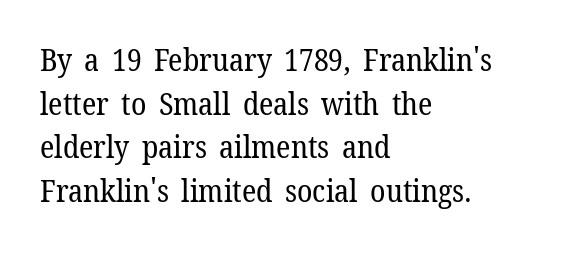
{"serif": "yes", "italic": "no", "bold": "no", "weight": "regular", "width": "normal", "stroke_contrast": "low", "x_height": "medium", "monospaced": "no", "underline": "no", "align": "left", "line_spacing": "normal", "line_spacing_ratio": 1.41, "letter_spacing": "normal", "letter_spacing_em": 0.0, "glyph_px": 31}
